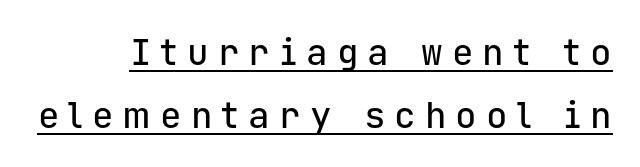
Spacing verdict: monospaced, one width for all characters. Posture: straight, roman, zero tilt. Each line of the rendering has a horizontal stroke beneath the glyphs. Here the glyphs are tracked loosely, breaking word shapes into spaced letters. These lines are composed in type without serifs.
